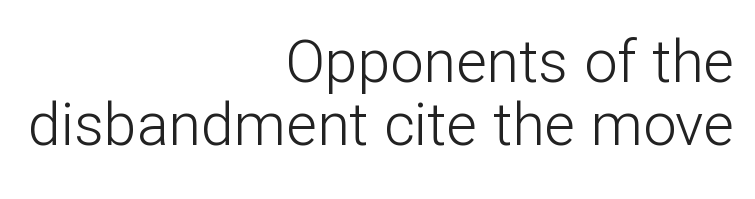
{"serif": "no", "italic": "no", "bold": "no", "weight": "light", "width": "normal", "stroke_contrast": "low", "x_height": "medium", "monospaced": "no", "underline": "no", "align": "right", "line_spacing": "tight", "line_spacing_ratio": 1.07, "letter_spacing": "normal", "letter_spacing_em": 0.0, "glyph_px": 59}
